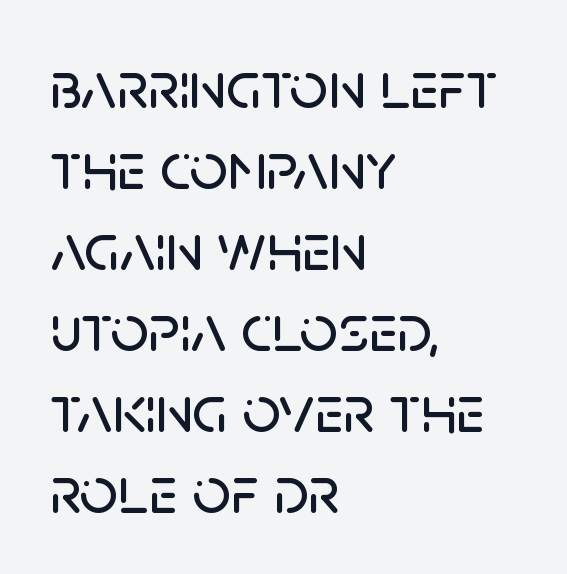
Q: Is the text italic (slanted)? A: No, it is upright.
Q: Is the typeface a serif or a sans-serif typeface? A: Sans-serif.
Q: Is the text underlined? A: No.
Q: How is the paragraph aligned? A: Left-aligned.
Q: Is the spacing between letters normal or unusually wide? A: Normal.
Q: Width (condensed, normal, or wide)? A: Normal.
Q: Stroke contrast? A: Low.
Q: x-height? A: Large.
Q: Monospaced? A: No.
